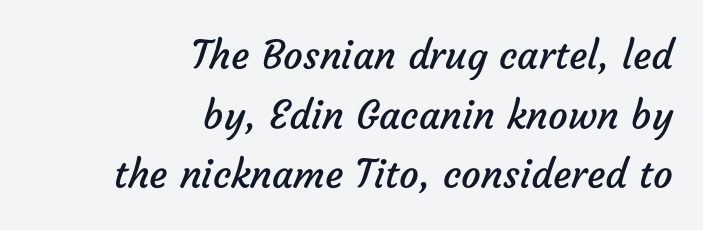
{"serif": "no", "bold": "no", "weight": "regular", "width": "normal", "stroke_contrast": "low", "x_height": "medium", "monospaced": "no", "underline": "no", "align": "right", "line_spacing": "normal", "line_spacing_ratio": 1.53, "letter_spacing": "normal", "letter_spacing_em": 0.0, "glyph_px": 39}
